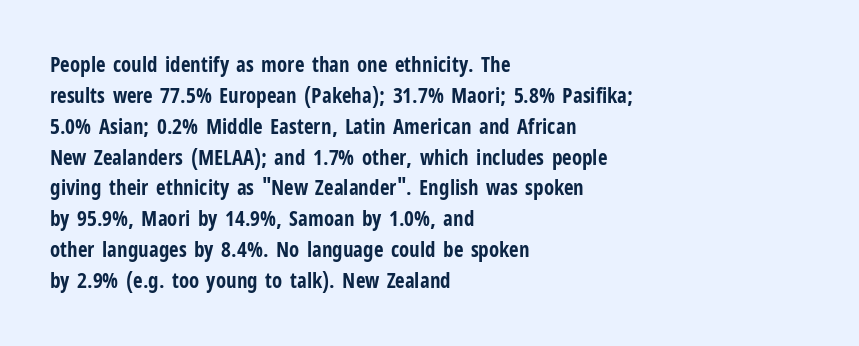
Posture: vertical. A classic flush-left, rag-right setting is used for this passage. Horizontal bands of white between lines are of average thickness. Each word holds together tightly as a unit, with standard inter-letter gaps. The font is running at its bold setting.
